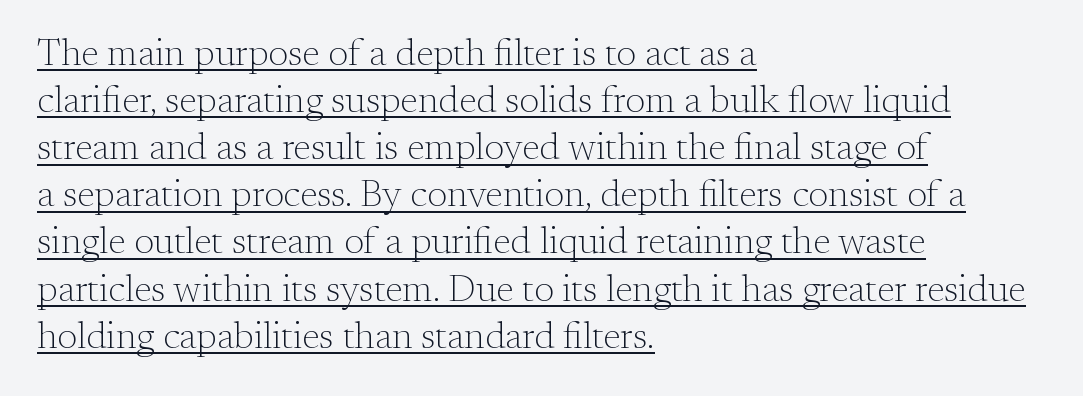
{"serif": "yes", "italic": "no", "bold": "no", "weight": "light", "width": "normal", "stroke_contrast": "medium", "x_height": "small", "monospaced": "no", "underline": "yes", "align": "left", "line_spacing_ratio": 1.24, "letter_spacing": "normal", "letter_spacing_em": 0.0, "glyph_px": 38}
